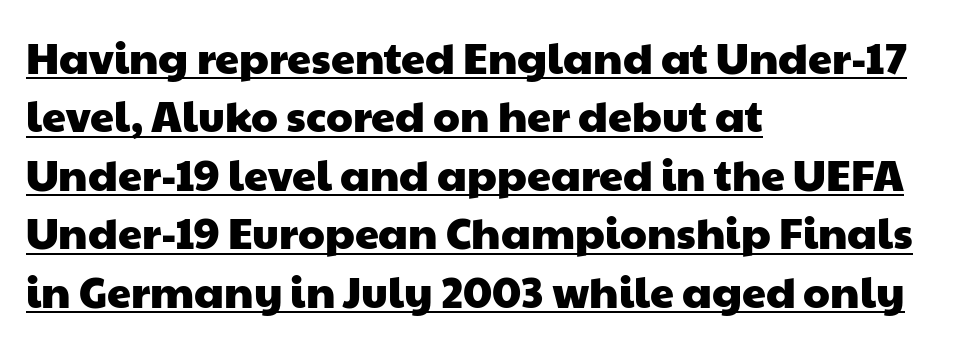
The image shows 43 px wide sans-serif type; set left-aligned, normal line spacing (1.36x), normal letter spacing, underlined; low stroke contrast and a medium x-height.
